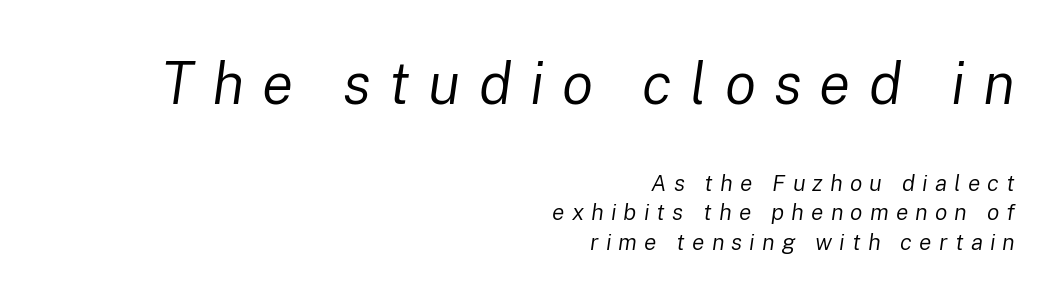
Words float on clear page, feet unadorned. Spacing verdict: proportional, widths tailored to each character. Notice how the stems are inclined rather than vertical — that's the hallmark of italics. These two chunks differ in scale, with the top chunk taking the larger measure. The characters are drawn with everyday or finer stroke widths.
